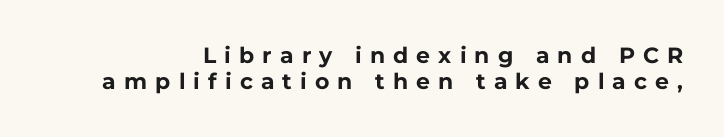
{"italic": "no", "bold": "yes", "underline": "no", "line_spacing_ratio": 1.19, "letter_spacing": "wide", "letter_spacing_em": 0.37, "glyph_px": 22}
